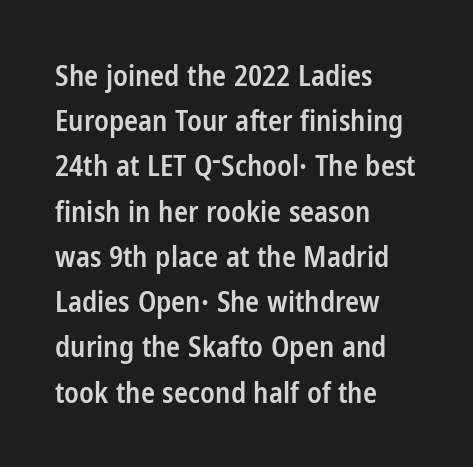
The image shows 29 px semibold, condensed sans-serif type, upright; set left-aligned, normal line spacing (1.56x), normal letter spacing, not underlined; low stroke contrast and a medium x-height.
